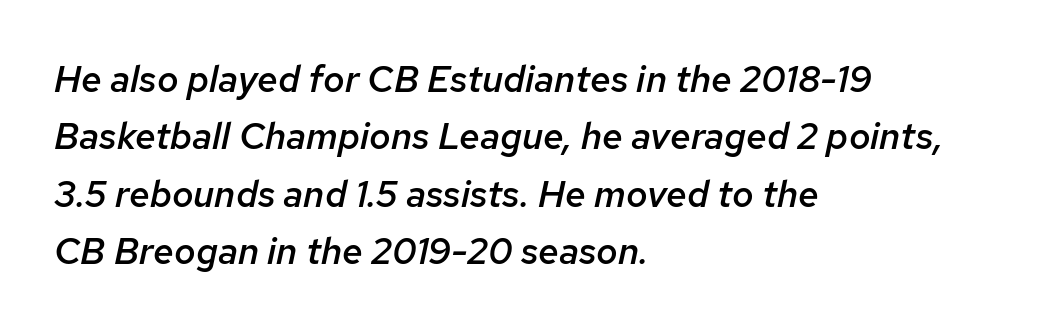
The image shows 37 px semibold type, italic (leaning right); set left-aligned, normal line spacing (1.55x), normal letter spacing, not underlined; low stroke contrast and a medium x-height.
